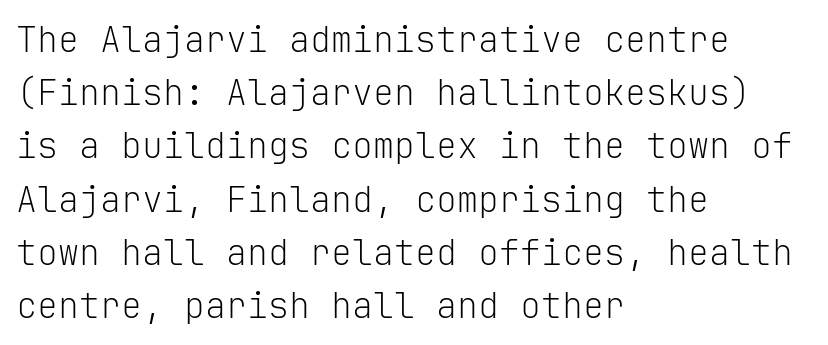
Q: Is the text bold? A: No.
Q: Is the text italic (slanted)? A: No, it is upright.
Q: Is the typeface a serif or a sans-serif typeface? A: Sans-serif.
Q: Is the text underlined? A: No.
Q: How is the paragraph aligned? A: Left-aligned.
Q: Is the spacing between letters normal or unusually wide? A: Normal.
Q: Is the spacing between lines tight, normal or loose? A: Normal.
Q: Width (condensed, normal, or wide)? A: Normal.
Q: Stroke contrast? A: Low.
Q: x-height? A: Medium.
Q: Monospaced? A: Yes.
